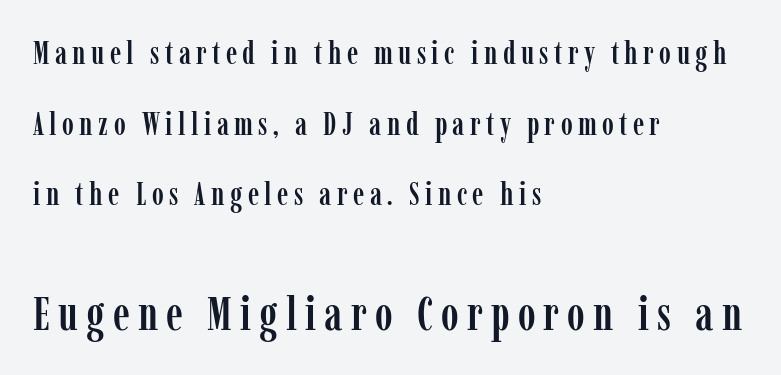
The image shows 48 px condensed serif type, upright; set left-aligned, loose line spacing (2.21x), not underlined; the second (bottom) block is 1.5x larger; low stroke contrast and a medium x-height.
